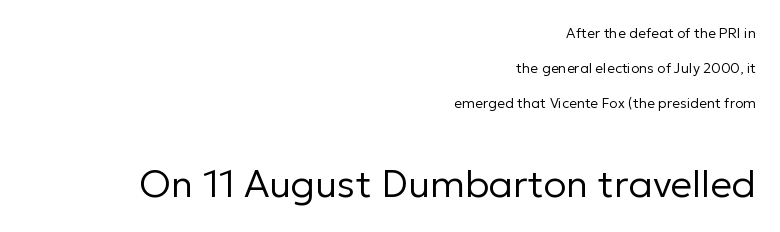
Q: Is the text bold? A: No.
Q: Is the text italic (slanted)? A: No, it is upright.
Q: Is the typeface a serif or a sans-serif typeface? A: Sans-serif.
Q: Is the text underlined? A: No.
Q: How is the paragraph aligned? A: Right-aligned.
Q: Is the spacing between letters normal or unusually wide? A: Normal.
Q: Is the spacing between lines tight, normal or loose? A: Loose.
Q: Which block of text is set in a larger size, the first (top) or the second (bottom)? A: The second (bottom) one.
Q: Width (condensed, normal, or wide)? A: Normal.
Q: Stroke contrast? A: Low.
Q: x-height? A: Medium.
Q: Monospaced? A: No.
